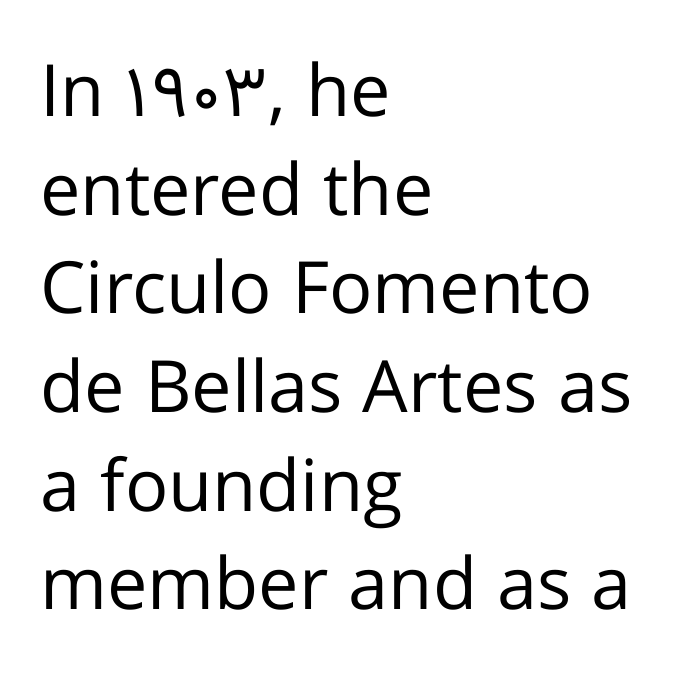
The image shows 72 px regular-weight sans-serif type, upright; set left-aligned, normal line spacing (1.37x), normal letter spacing, not underlined; low stroke contrast and a medium x-height.
